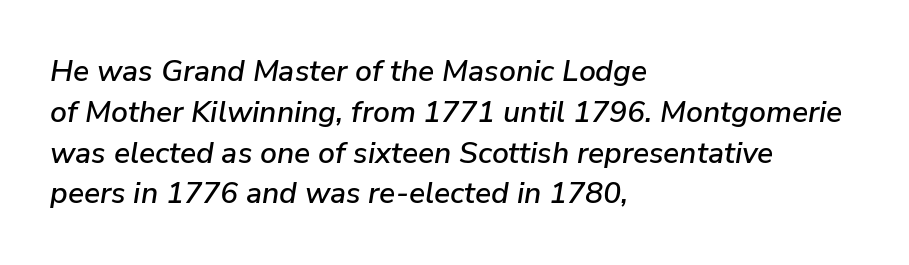
The image shows 30 px text type, italic (leaning right); set left-aligned, normal line spacing (1.36x), normal letter spacing, not underlined; low stroke contrast and a medium x-height.
